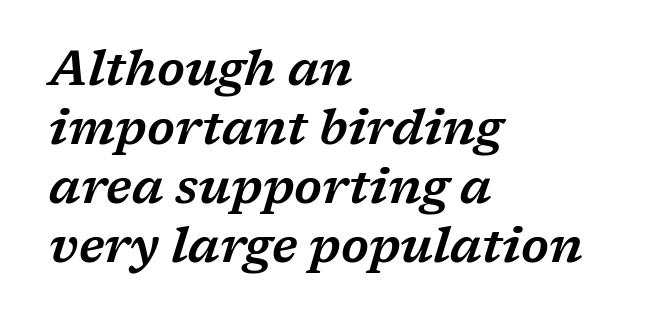
{"serif": "yes", "italic": "yes", "lean": "right", "slant_degrees": 17, "width": "wide", "stroke_contrast": "low", "x_height": "medium", "monospaced": "no", "underline": "no", "align": "left", "line_spacing_ratio": 1.23, "letter_spacing": "normal", "letter_spacing_em": 0.0, "glyph_px": 48}
